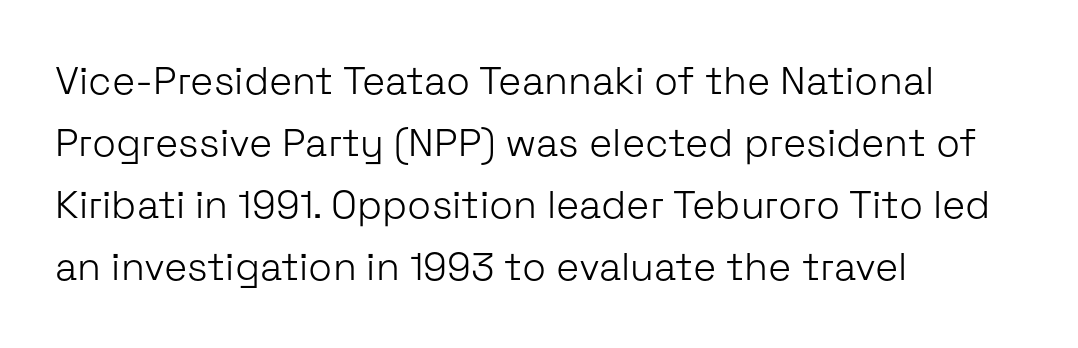
{"serif": "no", "italic": "no", "bold": "no", "weight": "light", "width": "normal", "stroke_contrast": "low", "x_height": "medium", "monospaced": "no", "underline": "no", "align": "left", "line_spacing": "normal", "line_spacing_ratio": 1.59, "letter_spacing": "normal", "letter_spacing_em": 0.0, "glyph_px": 39}
